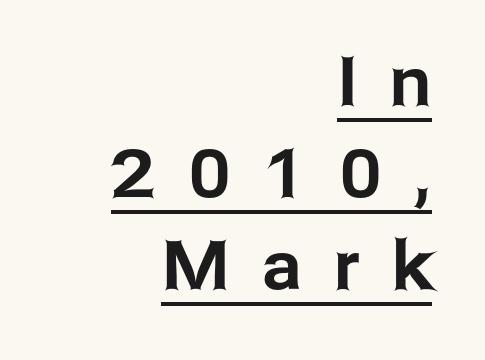
The image shows 67 px sans-serif type, upright; set right-aligned, normal line spacing (1.37x), unusually wide letter spacing (+0.49 em), underlined; low stroke contrast and a medium x-height.
